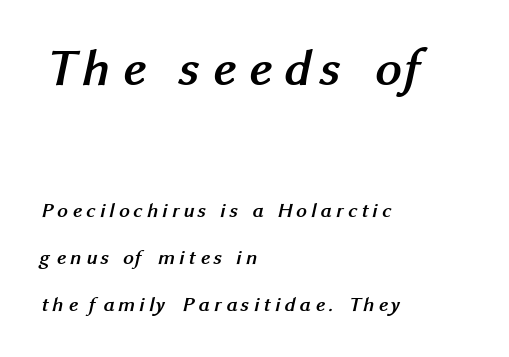
Q: Is the text bold? A: Yes.
Q: Is the typeface a serif or a sans-serif typeface? A: Sans-serif.
Q: Is the text underlined? A: No.
Q: How is the paragraph aligned? A: Left-aligned.
Q: Is the spacing between letters normal or unusually wide? A: Unusually wide.
Q: Is the spacing between lines tight, normal or loose? A: Loose.
Q: Which block of text is set in a larger size, the first (top) or the second (bottom)? A: The first (top) one.
Q: Width (condensed, normal, or wide)? A: Normal.
Q: Stroke contrast? A: Medium.
Q: x-height? A: Medium.
Q: Monospaced? A: No.
